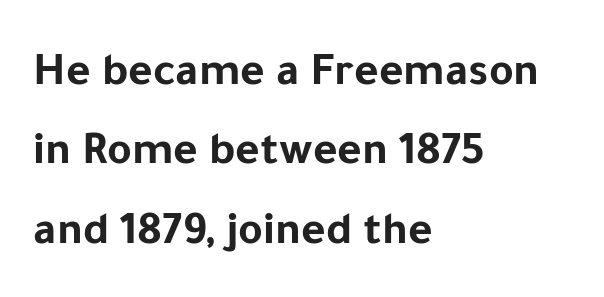
The image shows 47 px bold sans-serif type, upright; set left-aligned, normal line spacing (1.69x), normal letter spacing, not underlined; low stroke contrast and a medium x-height.
